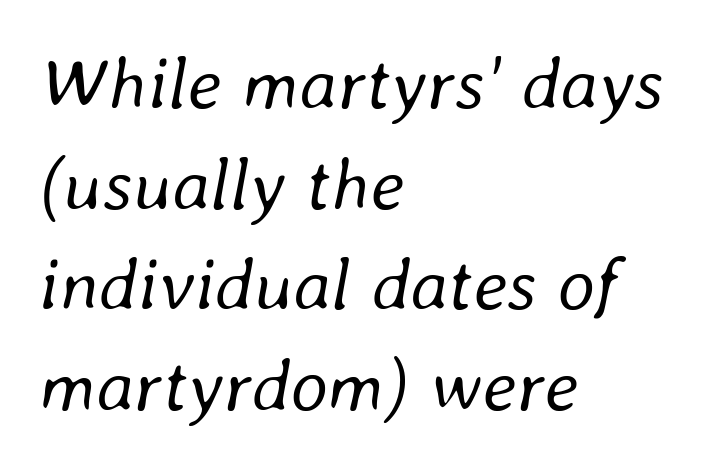
Honestly, the letter spacing is just normal — you wouldn't notice it. The face looks like a standard text weight, possibly lighter. Characters are canted at an angle relative to the baseline's perpendicular. Think of a printed novel: that variable character pitch is what you see here. The foot of each line stays bare and open. The compositor pushed each line to the left boundary.
